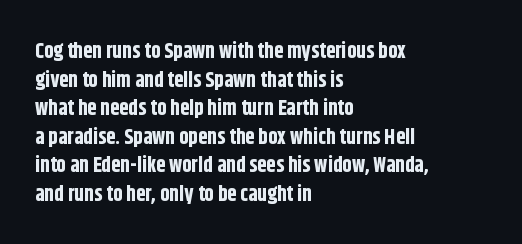
{"italic": "no", "bold": "yes", "underline": "no", "align": "left", "line_spacing": "normal", "line_spacing_ratio": 1.36, "letter_spacing": "normal", "letter_spacing_em": 0.0, "glyph_px": 21}
